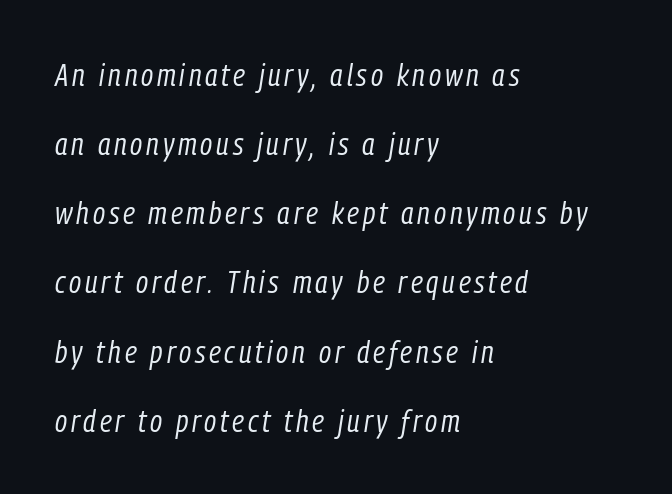
The typeface has the unassuming heft of standard copy or less. This sample uses an oblique cut, with every glyph tilted off the vertical. The paragraph shown leans on its left margin. The glyphs are unaccompanied by any horizontal stroke below them.
